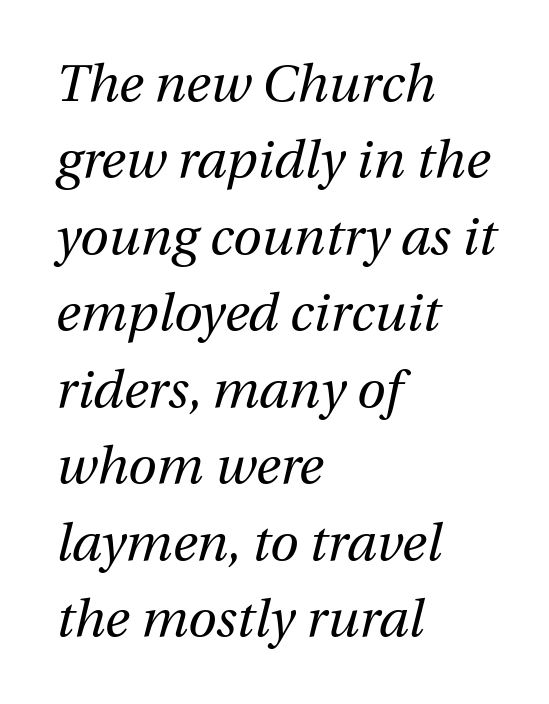
Q: Is the text bold? A: No.
Q: Is the text italic (slanted)? A: Yes, it leans right by about 12 degrees.
Q: Is the text underlined? A: No.
Q: How is the paragraph aligned? A: Left-aligned.
Q: Is the spacing between letters normal or unusually wide? A: Normal.
Q: Is the spacing between lines tight, normal or loose? A: Normal.
Q: Width (condensed, normal, or wide)? A: Normal.
Q: Stroke contrast? A: Medium.
Q: x-height? A: Medium.
Q: Monospaced? A: No.
